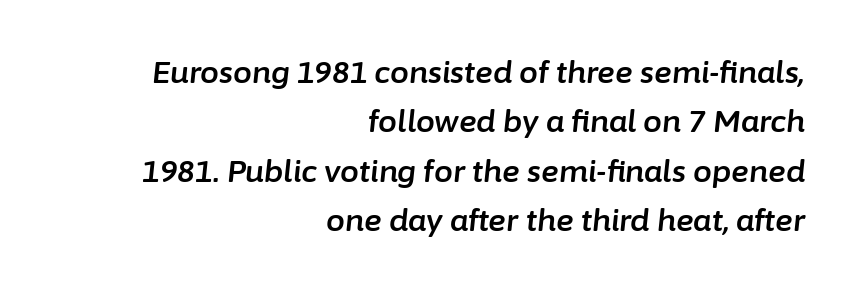
{"italic": "yes", "lean": "right", "slant_degrees": 6, "width": "normal", "stroke_contrast": "low", "x_height": "medium", "monospaced": "no", "underline": "no", "align": "right", "line_spacing": "normal", "line_spacing_ratio": 1.65, "letter_spacing": "normal", "letter_spacing_em": 0.0, "glyph_px": 30}
